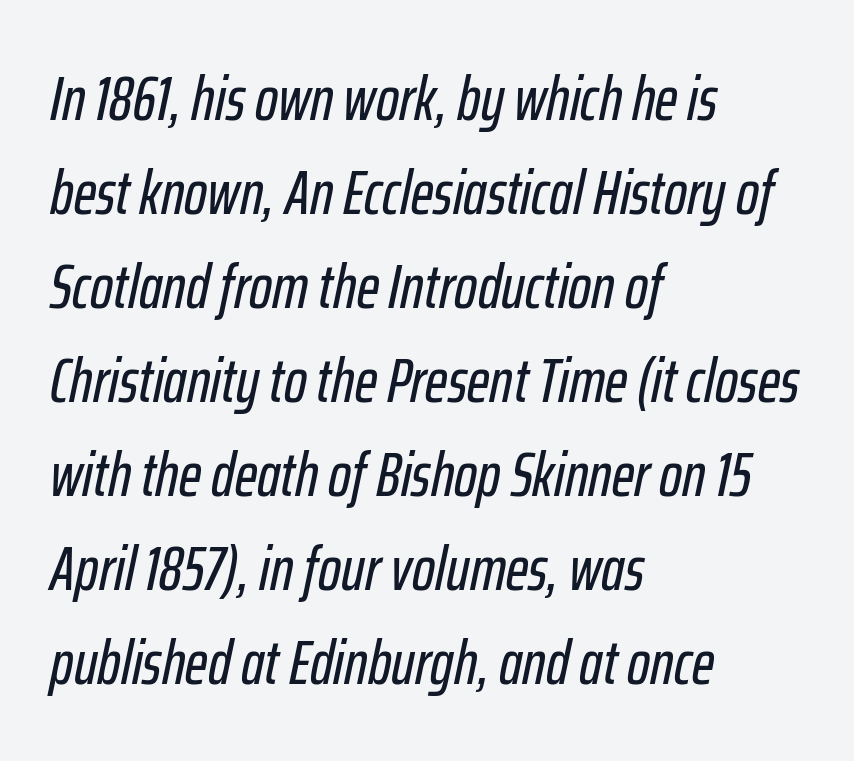
The image shows 61 px condensed type, italic (leaning right); set left-aligned, normal line spacing (1.54x), normal letter spacing, not underlined; low stroke contrast and a medium x-height.
